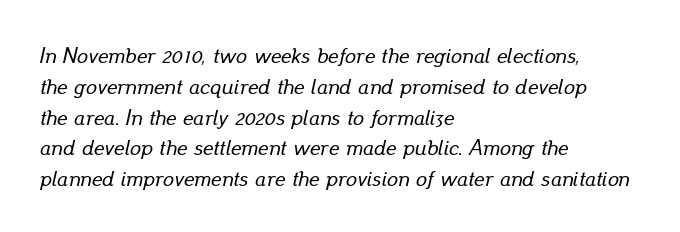
A typesetter would call this leading conventional body-copy spacing. The letterforms sit shoulder to shoulder at normal distance. Casual observation: everything's shoved over to the left. No word sits above an underline. A typesetter would mark this as italic.
